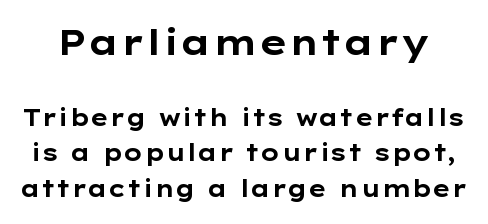
{"serif": "no", "italic": "no", "bold": "yes", "weight": "bold", "width": "wide", "stroke_contrast": "low", "x_height": "medium", "monospaced": "no", "underline": "no", "line_spacing": "normal", "line_spacing_ratio": 1.56, "letter_spacing": "normal", "letter_spacing_em": 0.0, "larger_block": "first", "size_ratio": 1.52, "glyph_px": 35}
